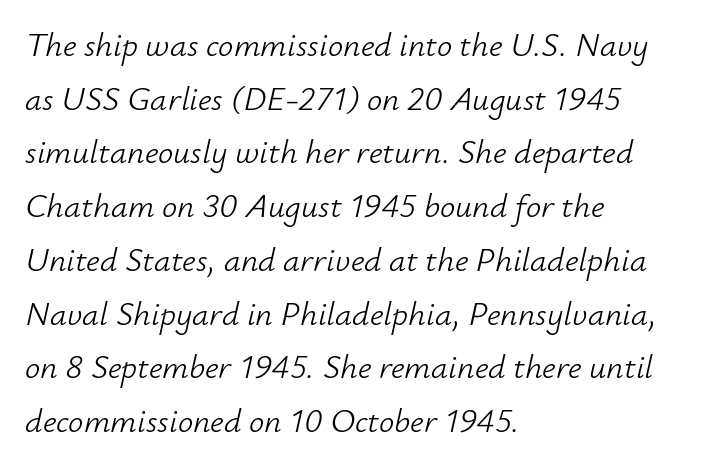
The image shows 34 px light type, italic (leaning right); set left-aligned, normal line spacing (1.58x), normal letter spacing, not underlined; low stroke contrast and a small x-height.
